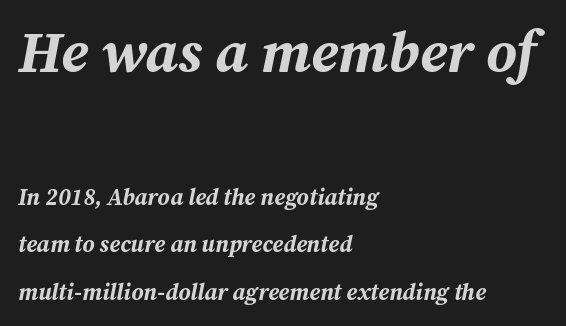
{"italic": "yes", "lean": "right", "slant_degrees": 12, "bold": "yes", "weight": "bold", "width": "normal", "stroke_contrast": "medium", "x_height": "medium", "monospaced": "no", "underline": "no", "align": "left", "line_spacing": "loose", "line_spacing_ratio": 2.05, "letter_spacing": "normal", "letter_spacing_em": 0.0, "larger_block": "first", "size_ratio": 2.52, "glyph_px": 58}
